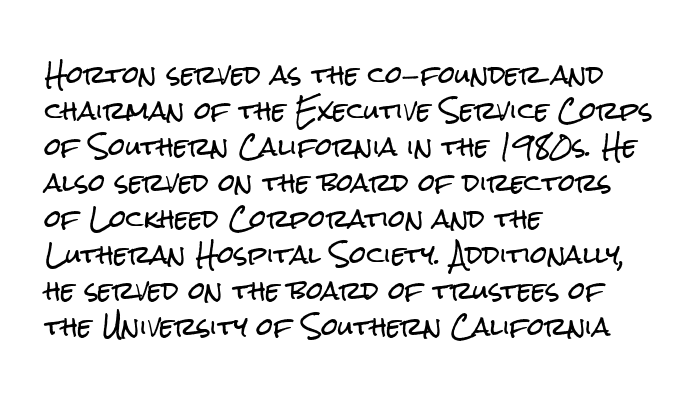
{"italic": "no", "underline": "no", "align": "left", "line_spacing": "normal", "line_spacing_ratio": 1.5, "letter_spacing": "normal", "letter_spacing_em": 0.0, "glyph_px": 24}
